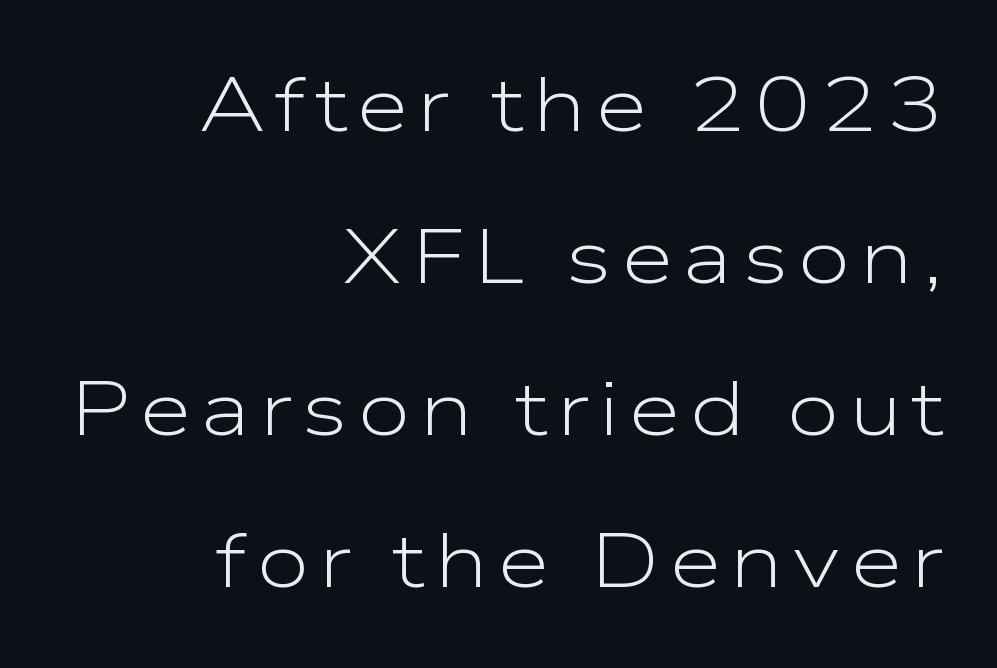
Q: Is the text bold? A: No.
Q: Is the text italic (slanted)? A: No, it is upright.
Q: Is the typeface a serif or a sans-serif typeface? A: Sans-serif.
Q: Is the text underlined? A: No.
Q: How is the paragraph aligned? A: Right-aligned.
Q: Is the spacing between lines tight, normal or loose? A: Loose.
Q: Width (condensed, normal, or wide)? A: Wide.
Q: Stroke contrast? A: Low.
Q: x-height? A: Medium.
Q: Monospaced? A: No.
